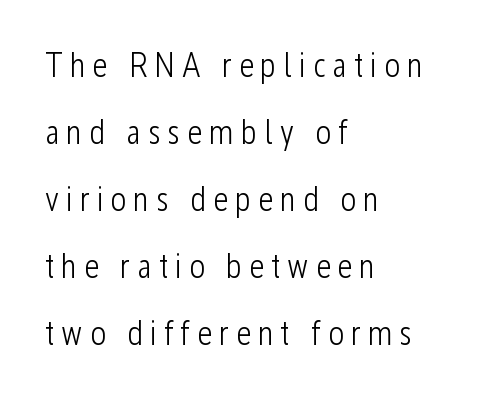
The image shows 34 px light, condensed sans-serif type, upright; set left-aligned, loose line spacing (1.97x), unusually wide letter spacing (+0.2 em), not underlined; low stroke contrast and a medium x-height.
